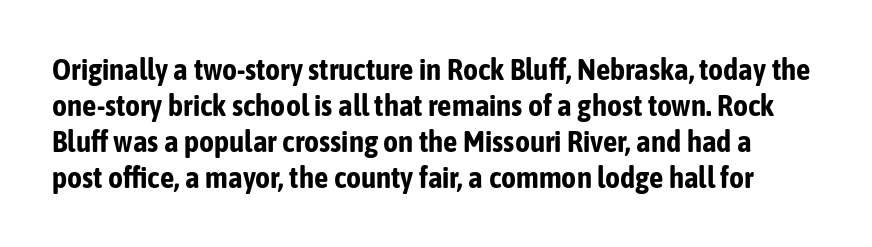
Honestly, the letter spacing is just normal — you wouldn't notice it. Check the space under the baseline: it is left empty. The face used here has the dense, thick strokes of a bold. This is sans-serif lettering, the kind often seen on screens and signage.
